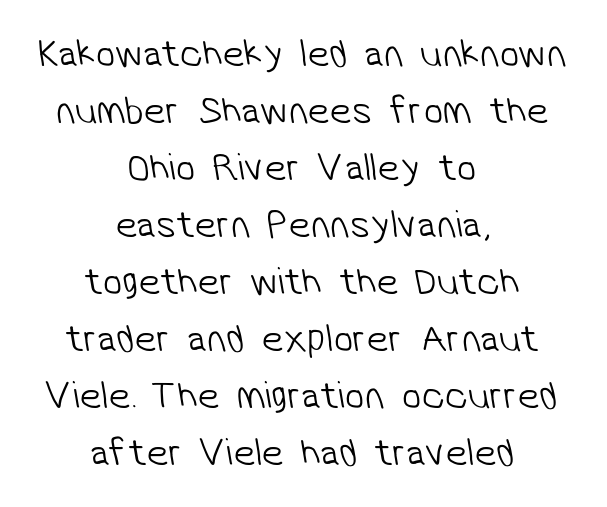
Default kerning and tracking; the words read as compact shapes. Heaviness? Minimal to ordinary, like unemphasized prose. Each row of text sits above clean, open space. I'd call this a sans setting — the letters go barefoot. Does the leading feel generous? No, just average. The whitespace from short lines is split evenly between both sides.
